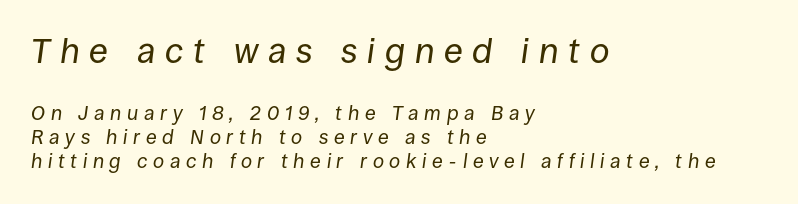
{"italic": "yes", "lean": "right", "slant_degrees": 8, "bold": "no", "weight": "regular", "width": "normal", "stroke_contrast": "low", "x_height": "large", "monospaced": "no", "underline": "no", "align": "left", "line_spacing_ratio": 1.2, "letter_spacing": "wide", "letter_spacing_em": 0.28, "larger_block": "first", "size_ratio": 1.75, "glyph_px": 35}
